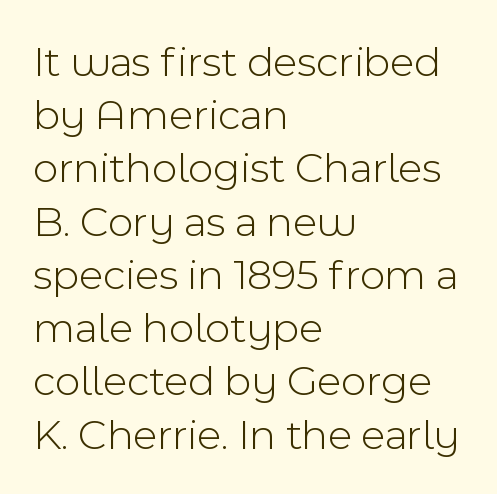
Q: Is the text bold? A: No.
Q: Is the text italic (slanted)? A: No, it is upright.
Q: Is the typeface a serif or a sans-serif typeface? A: Sans-serif.
Q: Is the text underlined? A: No.
Q: How is the paragraph aligned? A: Left-aligned.
Q: Is the spacing between letters normal or unusually wide? A: Normal.
Q: Width (condensed, normal, or wide)? A: Normal.
Q: x-height? A: Medium.
Q: Monospaced? A: No.
